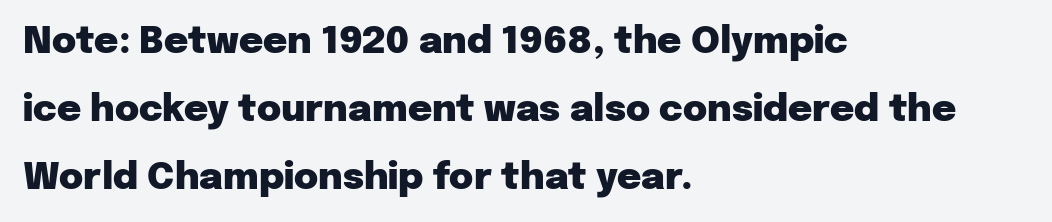
The image shows 37 px heavy sans-serif type, upright; set left-aligned, line spacing 1.84x, normal letter spacing, not underlined; low stroke contrast and a medium x-height.
